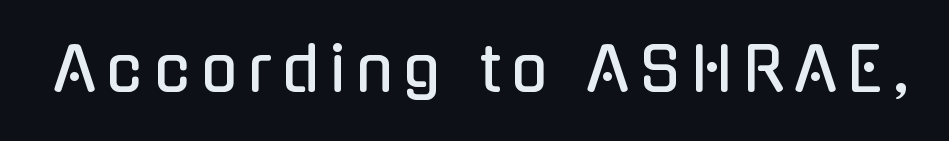
The image shows 60 px condensed sans-serif type, upright; set not underlined; low stroke contrast and a medium x-height.
